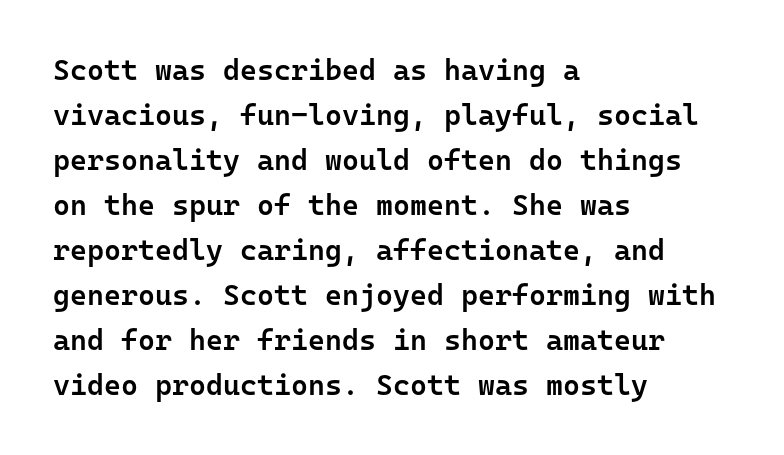
Bold? Not quite — semibold, heavier than regular but stopping short. The space between consecutive lines is moderate. Think of a typewriter: that constant character pitch is what you see here. What stands out about the letter spacing? Nothing — it is the standard amount.
